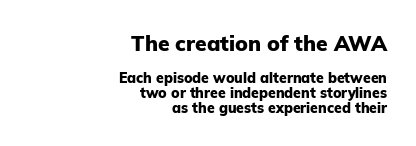
{"italic": "no", "bold": "yes", "underline": "no", "align": "right", "line_spacing": "tight", "line_spacing_ratio": 1.06, "letter_spacing": "normal", "letter_spacing_em": 0.0, "larger_block": "first", "size_ratio": 1.5, "glyph_px": 21}
